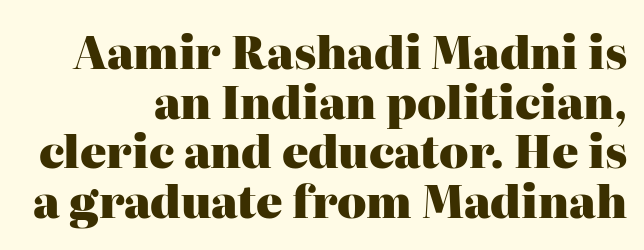
The image shows 44 px heavy serif type, upright; set tight line spacing (1.13x), normal letter spacing, not underlined; high stroke contrast and a medium x-height.
